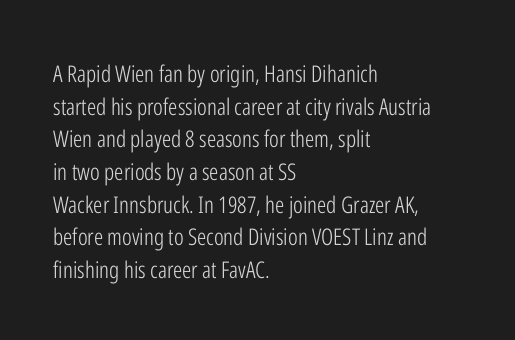
The image shows 23 px text type, upright; set left-aligned, normal line spacing (1.42x), normal letter spacing, not underlined.
